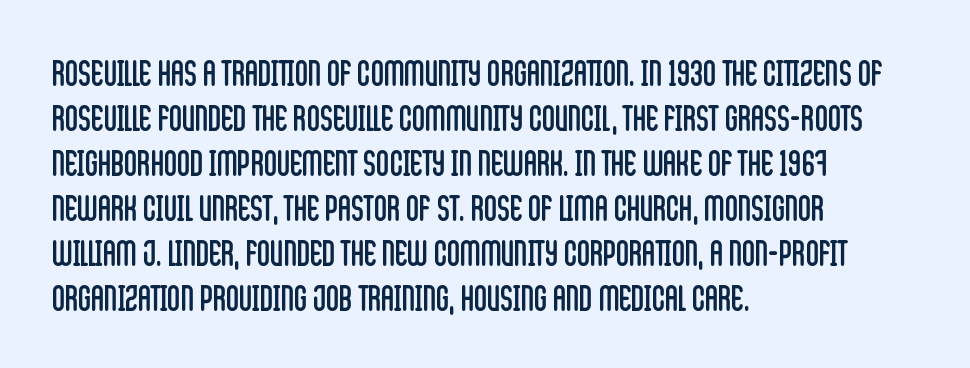
Q: Is the text bold? A: No.
Q: Is the text italic (slanted)? A: No, it is upright.
Q: Is the typeface a serif or a sans-serif typeface? A: Sans-serif.
Q: Is the text underlined? A: No.
Q: How is the paragraph aligned? A: Left-aligned.
Q: Is the spacing between letters normal or unusually wide? A: Normal.
Q: Is the spacing between lines tight, normal or loose? A: Normal.
Q: Width (condensed, normal, or wide)? A: Condensed.
Q: Stroke contrast? A: Low.
Q: x-height? A: Large.
Q: Monospaced? A: No.
